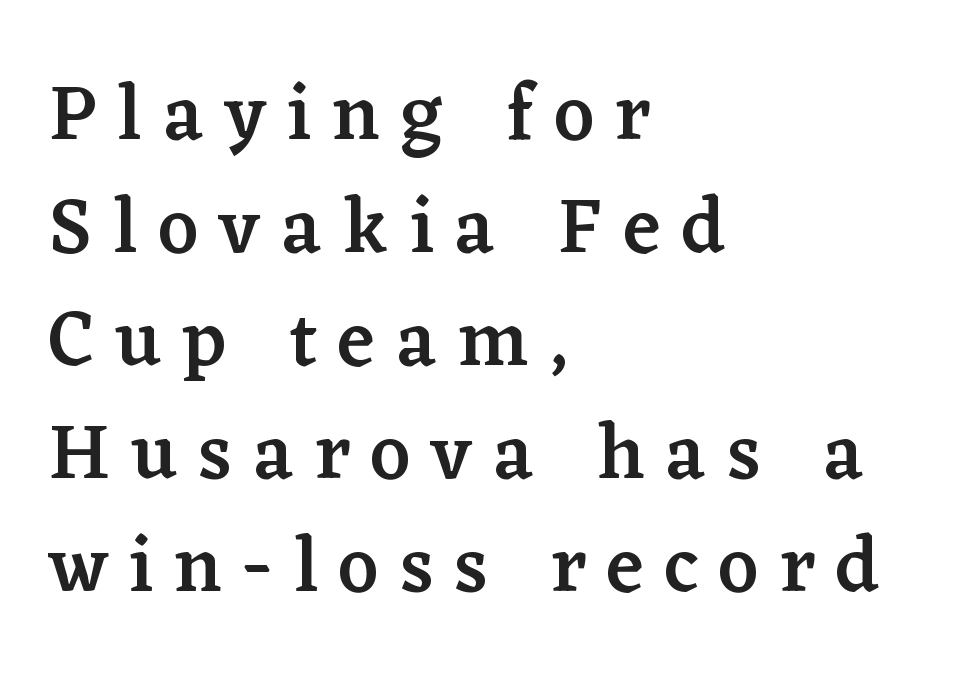
Q: Is the text bold? A: Semi-bold.
Q: Is the text italic (slanted)? A: No, it is upright.
Q: Is the typeface a serif or a sans-serif typeface? A: Serif.
Q: Is the text underlined? A: No.
Q: How is the paragraph aligned? A: Left-aligned.
Q: Is the spacing between letters normal or unusually wide? A: Unusually wide.
Q: Is the spacing between lines tight, normal or loose? A: Normal.
Q: Width (condensed, normal, or wide)? A: Normal.
Q: Stroke contrast? A: Low.
Q: x-height? A: Medium.
Q: Monospaced? A: No.
